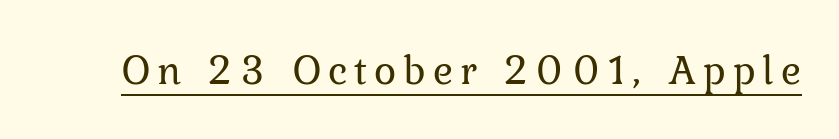
The image shows 42 px regular-weight serif type, upright; set underlined; low stroke contrast and a medium x-height.
